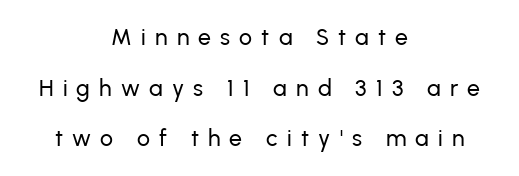
The image shows 23 px text type, upright; set centered, loose line spacing (2.2x), unusually wide letter spacing (+0.4 em), not underlined.
